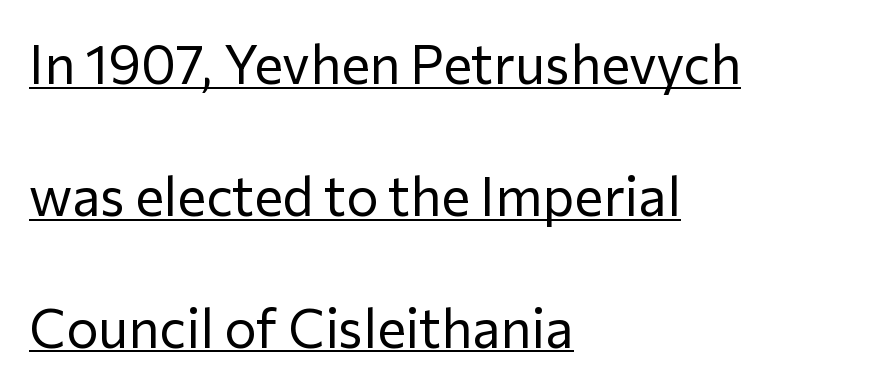
The specimen includes a rule beneath the text block's lines. Letter spacing: default. Typographically, this falls in the sans-serif category. Is the block centered? No — it sits flush against the left margin. The font sits on the lighter half of the weight spectrum, regular included.
